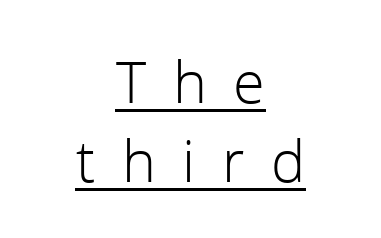
The image shows 62 px light sans-serif type, upright; set centered, normal line spacing (1.28x), unusually wide letter spacing (+0.43 em), underlined; low stroke contrast and a medium x-height.
